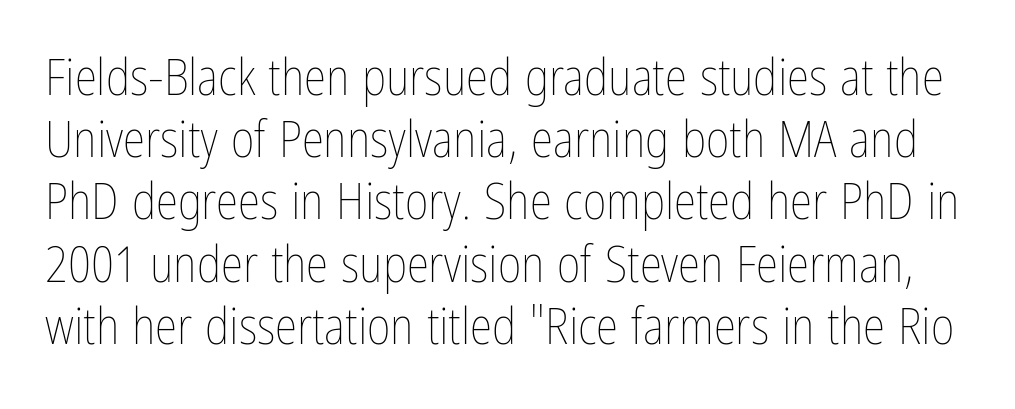
Q: Is the text bold? A: No.
Q: Is the text italic (slanted)? A: No, it is upright.
Q: Is the text underlined? A: No.
Q: Is the spacing between letters normal or unusually wide? A: Normal.
Q: Width (condensed, normal, or wide)? A: Condensed.
Q: Stroke contrast? A: Low.
Q: x-height? A: Medium.
Q: Monospaced? A: No.
